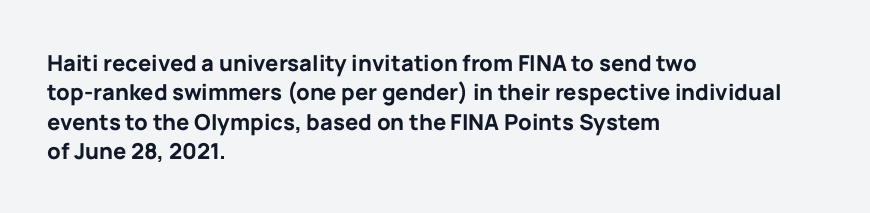
The image shows 22 px bold type, upright; set left-aligned, normal line spacing (1.33x), normal letter spacing, not underlined.
